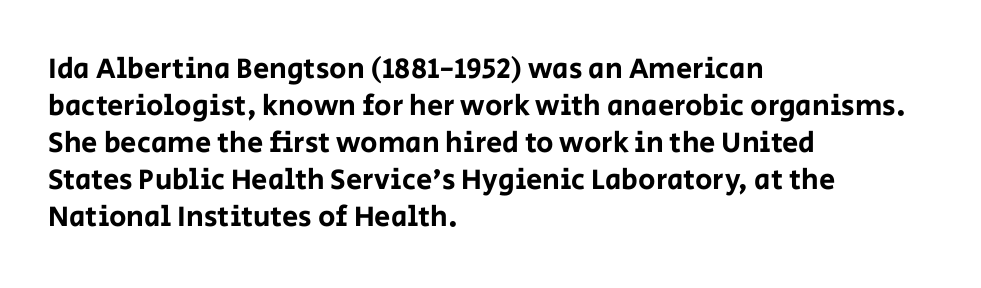
Rows of type keep a routine distance in the vertical direction. Look at the bottom of the vertical strokes: they stop flat, with no serifs. Every row of glyphs begins at an identical x-position on the left. Nobody touched the tracking dial on this one. Honestly, there is no underline to notice here at all. Do the letters lean? They stand straight.
